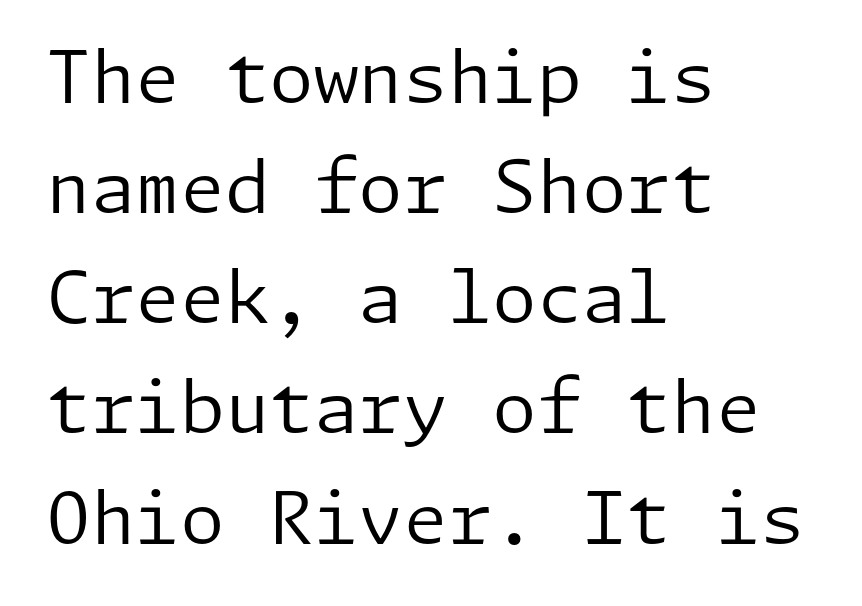
{"serif": "no", "italic": "no", "bold": "no", "weight": "regular", "width": "normal", "stroke_contrast": "low", "x_height": "medium", "underline": "no", "align": "left", "line_spacing": "normal", "line_spacing_ratio": 1.53, "letter_spacing": "normal", "letter_spacing_em": 0.0, "glyph_px": 72}
